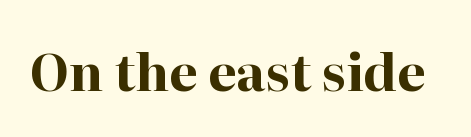
{"serif": "yes", "italic": "no", "bold": "yes", "weight": "bold", "width": "normal", "stroke_contrast": "high", "x_height": "medium", "monospaced": "no", "underline": "no", "letter_spacing": "normal", "letter_spacing_em": 0.0, "glyph_px": 51}
